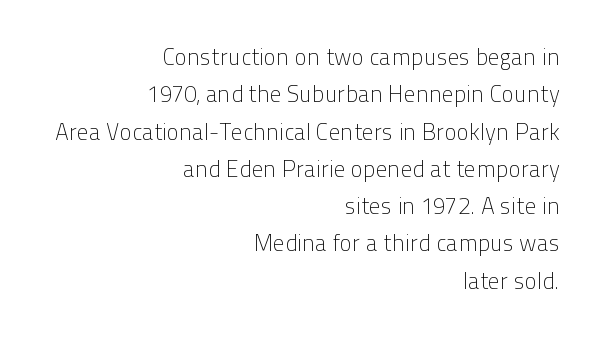
The letterforms sit at book weight or below. Every row of glyphs terminates at an identical x-position on the right. The letters stand straight up with perfectly vertical stems. How would I describe the line gaps? Plain and ordinary. Glance below the letters and you will spot only blank space. The letters sit at their default tracking, neither squeezed nor spread.
